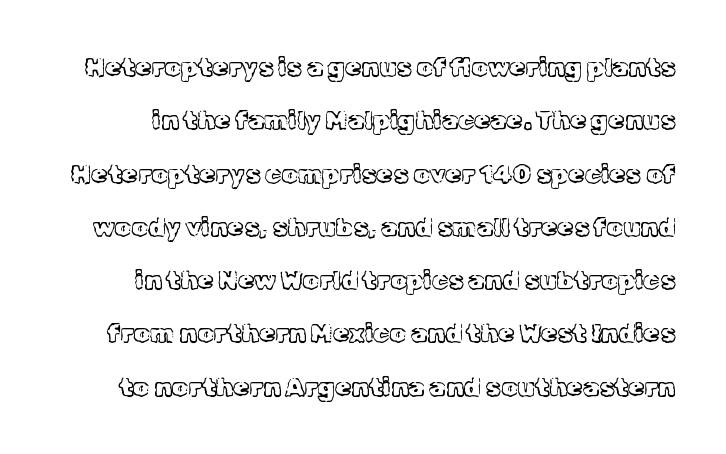
The strip under each line holds only bare page. Widely set lines give the paragraph a tall, airy silhouette. A typesetter would call this zero additional tracking. The cut favours lightness, reaching ordinary text weight at its darkest. Posture: vertical.
